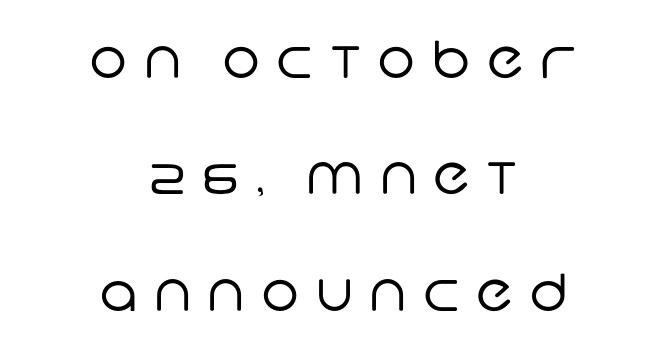
You could not count columns in this text — the font is proportionally spaced. The whitespace from short lines is split evenly between both sides. Heaviness? Minimal to ordinary, like unemphasized prose. Type without underlining.
